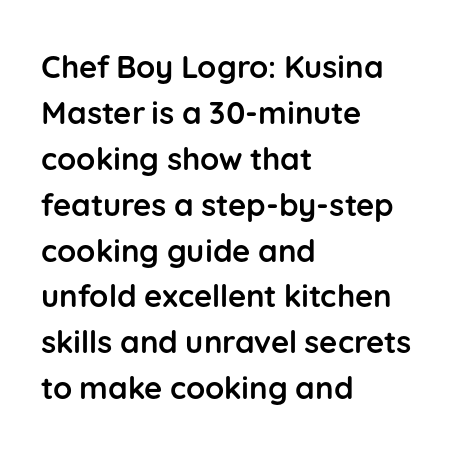
The image shows 31 px semibold sans-serif type, upright; set left-aligned, normal line spacing (1.48x), normal letter spacing, not underlined; low stroke contrast and a medium x-height.
